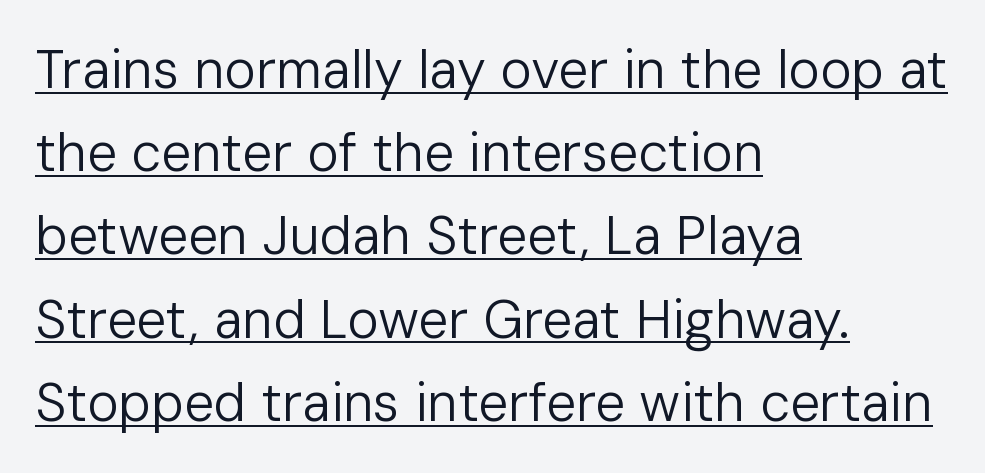
Q: Is the text bold? A: No.
Q: Is the text italic (slanted)? A: No, it is upright.
Q: Is the typeface a serif or a sans-serif typeface? A: Sans-serif.
Q: Is the text underlined? A: Yes.
Q: How is the paragraph aligned? A: Left-aligned.
Q: Is the spacing between letters normal or unusually wide? A: Normal.
Q: Is the spacing between lines tight, normal or loose? A: Normal.
Q: Width (condensed, normal, or wide)? A: Normal.
Q: Stroke contrast? A: Low.
Q: x-height? A: Medium.
Q: Monospaced? A: No.
